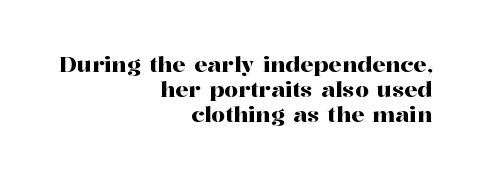
{"italic": "no", "underline": "no", "align": "right", "line_spacing": "tight", "line_spacing_ratio": 1.14, "letter_spacing": "normal", "letter_spacing_em": 0.0, "glyph_px": 22}
